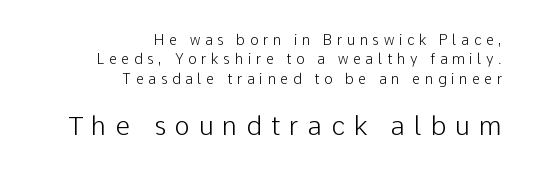
Q: Is the text bold? A: No.
Q: Is the text italic (slanted)? A: No, it is upright.
Q: Is the text underlined? A: No.
Q: How is the paragraph aligned? A: Right-aligned.
Q: Is the spacing between letters normal or unusually wide? A: Unusually wide.
Q: Is the spacing between lines tight, normal or loose? A: Normal.
Q: Which block of text is set in a larger size, the first (top) or the second (bottom)? A: The second (bottom) one.
